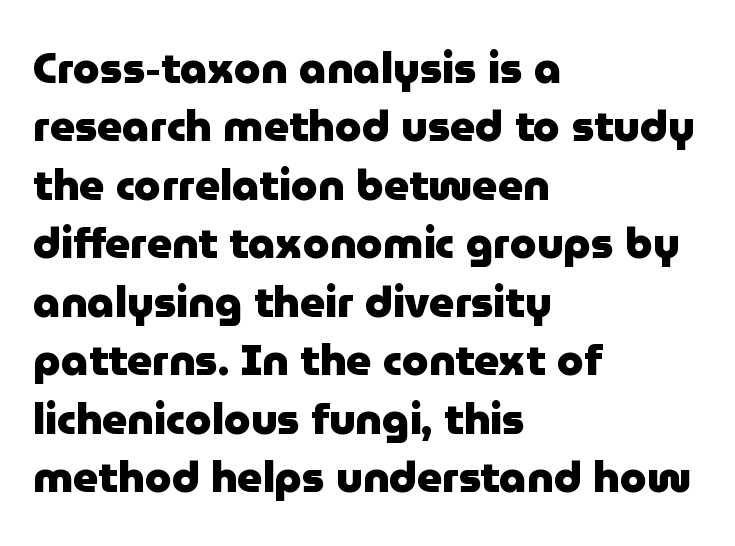
{"serif": "no", "italic": "no", "bold": "yes", "weight": "heavy", "width": "normal", "stroke_contrast": "low", "x_height": "medium", "monospaced": "no", "underline": "no", "align": "left", "line_spacing": "normal", "line_spacing_ratio": 1.36, "letter_spacing": "normal", "letter_spacing_em": 0.0, "glyph_px": 43}
